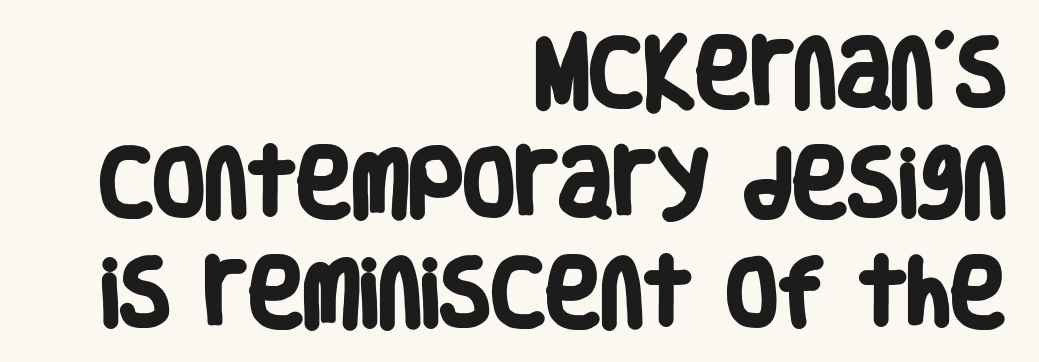
{"serif": "no", "bold": "yes", "weight": "heavy", "width": "condensed", "stroke_contrast": "low", "x_height": "large", "monospaced": "no", "underline": "no", "align": "right", "line_spacing": "normal", "line_spacing_ratio": 1.47, "letter_spacing": "normal", "letter_spacing_em": 0.0, "glyph_px": 75}
